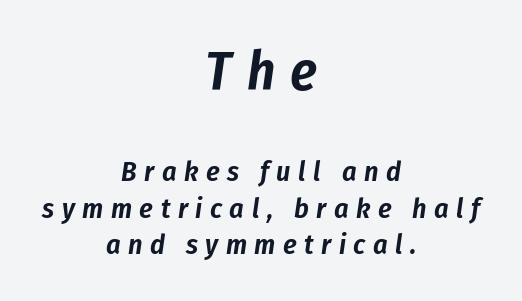
Q: Is the text italic (slanted)? A: Yes, it leans right by about 8 degrees.
Q: Is the text underlined? A: No.
Q: How is the paragraph aligned? A: Centered.
Q: Is the spacing between letters normal or unusually wide? A: Unusually wide.
Q: Is the spacing between lines tight, normal or loose? A: Normal.
Q: Which block of text is set in a larger size, the first (top) or the second (bottom)? A: The first (top) one.
Q: Width (condensed, normal, or wide)? A: Condensed.
Q: Stroke contrast? A: Low.
Q: x-height? A: Medium.
Q: Monospaced? A: No.
